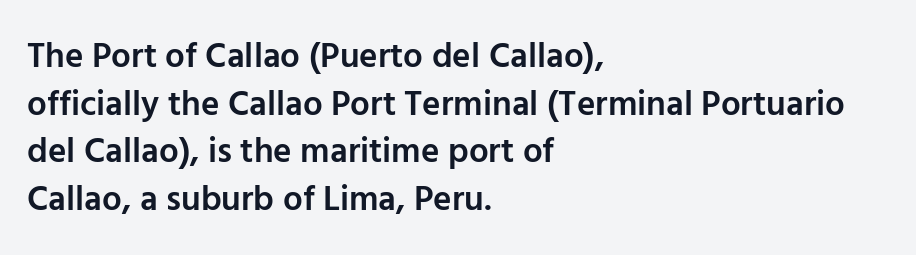
The image shows 35 px semibold sans-serif type, upright; set left-aligned, normal line spacing (1.36x), normal letter spacing, not underlined; low stroke contrast and a medium x-height.
